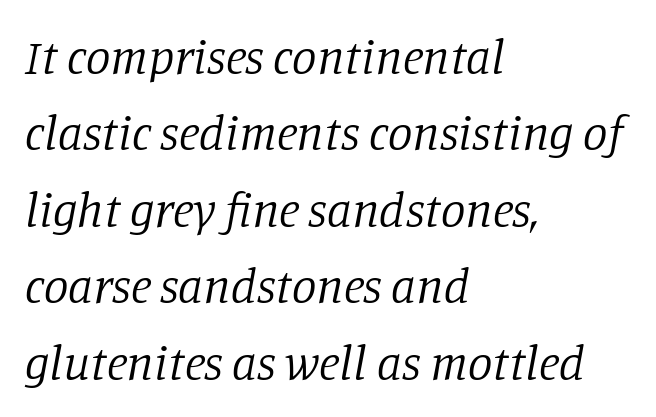
Q: Is the text bold? A: No.
Q: Is the text italic (slanted)? A: Yes, it leans right by about 11 degrees.
Q: Is the typeface a serif or a sans-serif typeface? A: Serif.
Q: Is the text underlined? A: No.
Q: How is the paragraph aligned? A: Left-aligned.
Q: Is the spacing between letters normal or unusually wide? A: Normal.
Q: Is the spacing between lines tight, normal or loose? A: Normal.
Q: Width (condensed, normal, or wide)? A: Normal.
Q: Stroke contrast? A: Low.
Q: x-height? A: Large.
Q: Monospaced? A: No.
